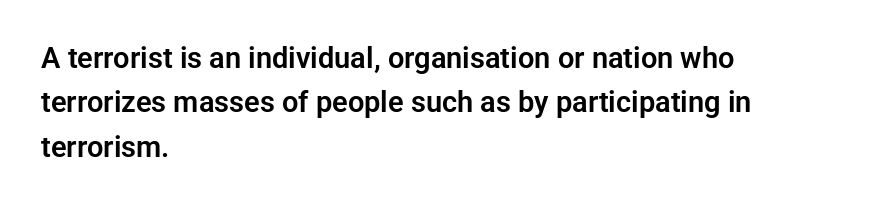
Posture: straight, roman, zero tilt. All the whitespace from short lines collects on the right. Bare-footed words on every line. Summary of vertical rhythm: regular, with standard interline spacing. Looks like regular typesetting: each glyph gets only the width it needs.
